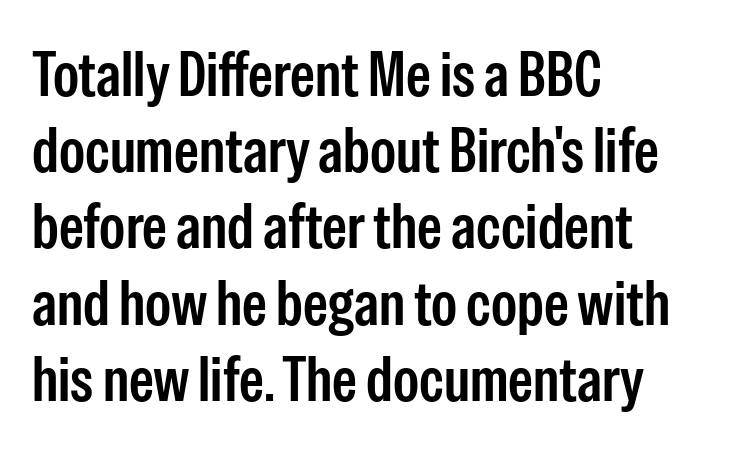
The image shows 63 px condensed sans-serif type, upright; set left-aligned, line spacing 1.21x, normal letter spacing, not underlined; low stroke contrast and a medium x-height.
